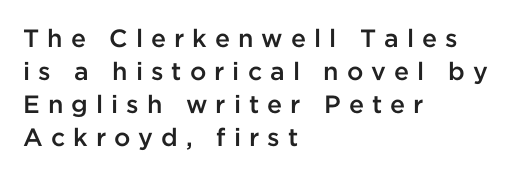
Q: Is the text bold? A: Semi-bold.
Q: Is the text italic (slanted)? A: No, it is upright.
Q: Is the text underlined? A: No.
Q: How is the paragraph aligned? A: Left-aligned.
Q: Is the spacing between letters normal or unusually wide? A: Unusually wide.
Q: Is the spacing between lines tight, normal or loose? A: Normal.
